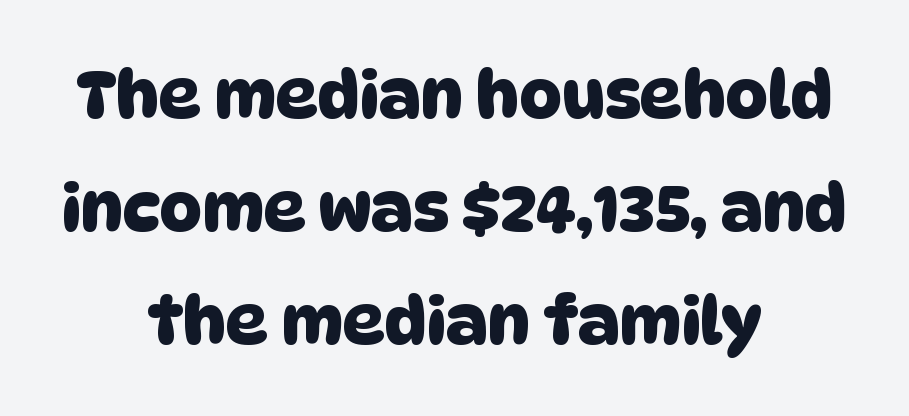
{"serif": "no", "width": "normal", "stroke_contrast": "low", "x_height": "large", "monospaced": "no", "underline": "no", "align": "center", "line_spacing_ratio": 1.71, "letter_spacing": "normal", "letter_spacing_em": 0.0, "glyph_px": 66}
